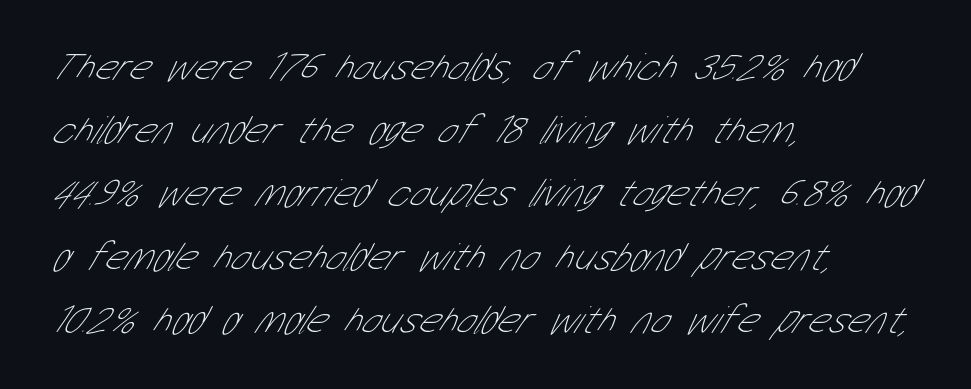
{"serif": "no", "bold": "no", "weight": "thin", "width": "condensed", "stroke_contrast": "low", "x_height": "medium", "monospaced": "no", "underline": "no", "align": "left", "line_spacing": "normal", "line_spacing_ratio": 1.58, "letter_spacing": "normal", "letter_spacing_em": 0.0, "glyph_px": 40}
